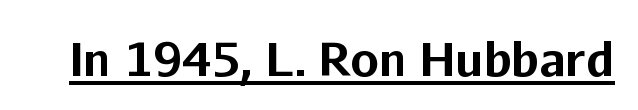
The image shows 46 px bold sans-serif type, upright; set normal letter spacing, underlined; low stroke contrast and a medium x-height.
